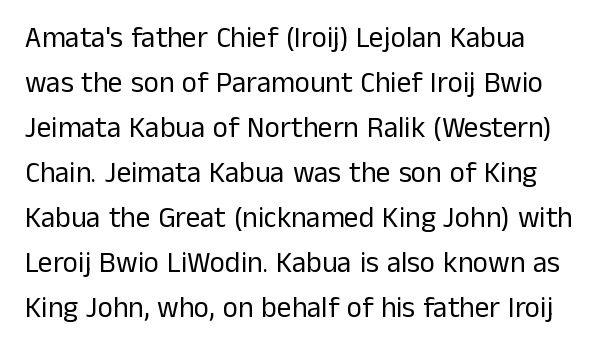
Letterform terminals end flat and unadorned throughout the passage. Caption: face not bold, strokes unweighted. Each new line begins a customary step beneath the previous one. Every stem runs plumb, perpendicular to the baseline.
